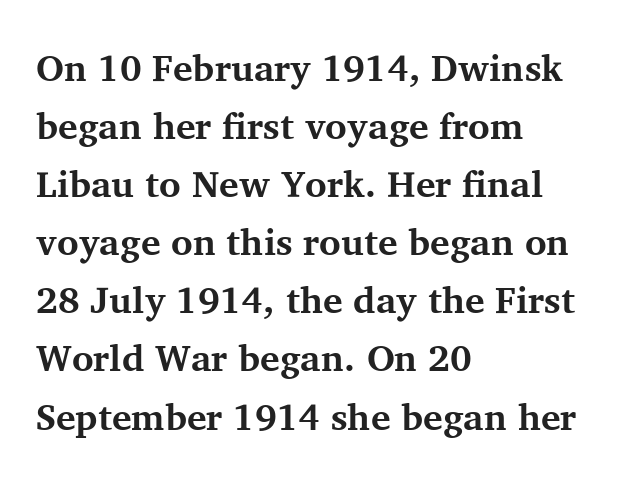
The image shows 37 px bold serif type, upright; set left-aligned, normal line spacing (1.57x), normal letter spacing, not underlined; medium stroke contrast and a medium x-height.
